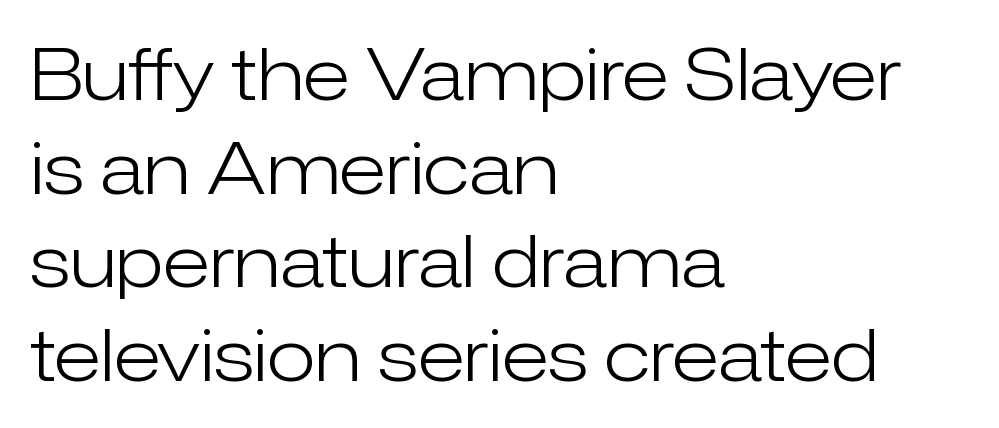
Leading matches the norm, producing a regular column. Here the designer chose a conventional face with non-uniform glyph widths. Only glyphs here, with clear space below each row. Classification — sans serif. Every stem runs plumb, perpendicular to the baseline.
